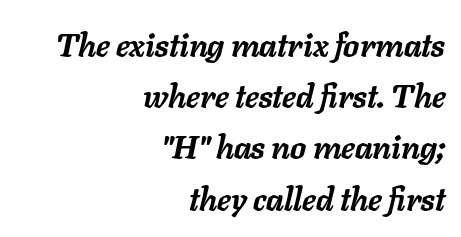
Here the designer chose a conventional face with non-uniform glyph widths. The designer left line spacing at the default. If you drew a line through each stem, it would be angled. Quick note: underline off.
